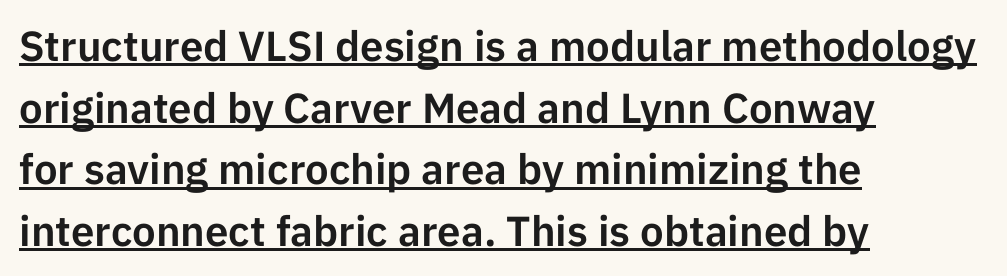
{"serif": "no", "italic": "no", "width": "normal", "stroke_contrast": "low", "x_height": "medium", "monospaced": "no", "underline": "yes", "align": "left", "line_spacing": "normal", "line_spacing_ratio": 1.47, "letter_spacing": "normal", "letter_spacing_em": 0.0, "glyph_px": 42}
